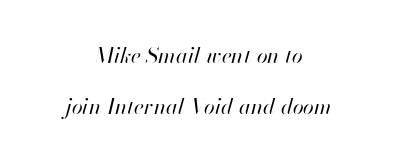
Q: Is the text bold? A: No.
Q: Is the text italic (slanted)? A: Yes, it leans right by about 13 degrees.
Q: Is the text underlined? A: No.
Q: How is the paragraph aligned? A: Centered.
Q: Is the spacing between letters normal or unusually wide? A: Normal.
Q: Is the spacing between lines tight, normal or loose? A: Loose.
